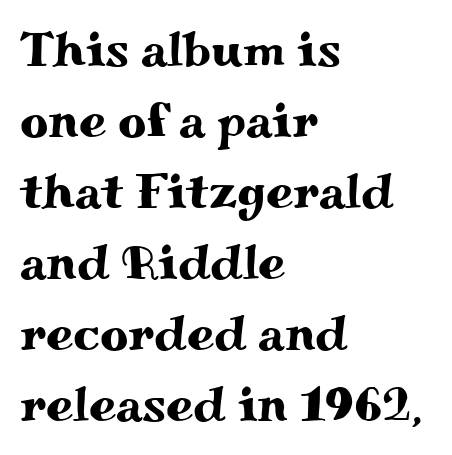
Each letter keeps its own natural width here, so spacing adapts to shape. Tall strokes in this sample are plumb rather than angled. How are the letters spaced? Ordinarily, with no added tracking. The words here are not underlined. The characters display serif detailing at their extremities.
